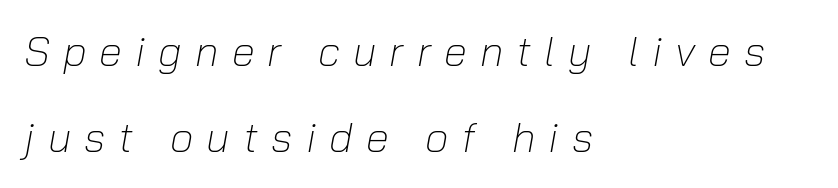
{"italic": "yes", "lean": "right", "slant_degrees": 10, "bold": "no", "weight": "light", "width": "normal", "stroke_contrast": "low", "x_height": "medium", "monospaced": "no", "underline": "no", "align": "left", "line_spacing": "loose", "line_spacing_ratio": 2.05, "letter_spacing": "wide", "letter_spacing_em": 0.31, "glyph_px": 42}
